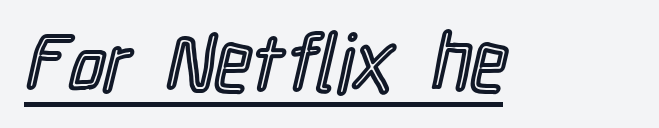
Q: Is the text italic (slanted)? A: Yes.
Q: Is the text underlined? A: Yes.
Q: Is the spacing between letters normal or unusually wide? A: Normal.
Q: Width (condensed, normal, or wide)? A: Condensed.
Q: x-height? A: Medium.
Q: Monospaced? A: No.
